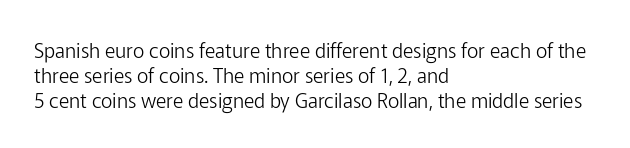
The image shows 20 px text type, upright; set left-aligned, normal line spacing (1.25x), normal letter spacing, not underlined.
